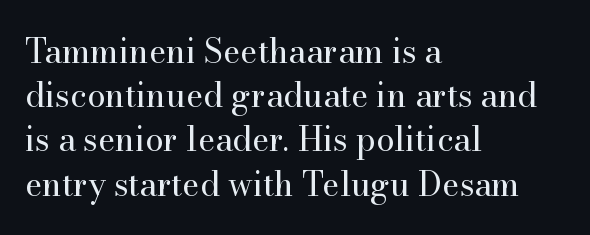
What's the leading like? Ordinary, nothing unusual. Ascenders rise straight up at ninety degrees. Old-style or modern, the face here clearly has serifs. The horizontal fit of the characters is conventional and even. Lines of text with bare space underneath.
